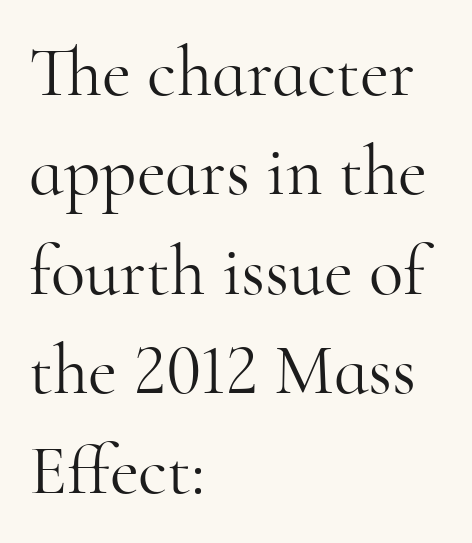
Ascenders rise straight up at ninety degrees. Compared with typical paragraphs, the rows here are spaced about the same. The compositor pushed each line to the left boundary. The strokes are not fattened; the text isn't bold.
